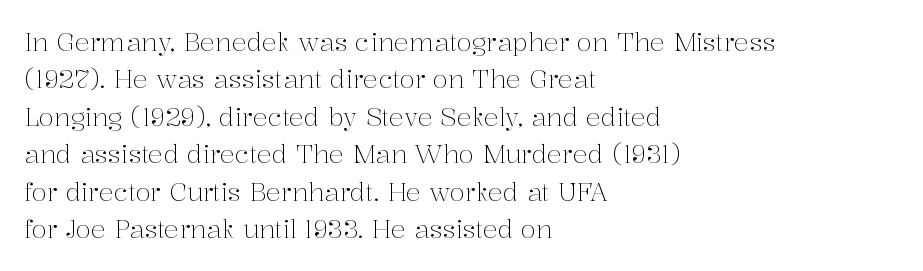
The image shows 25 px text type, upright; set left-aligned, normal line spacing (1.5x), normal letter spacing, not underlined.
